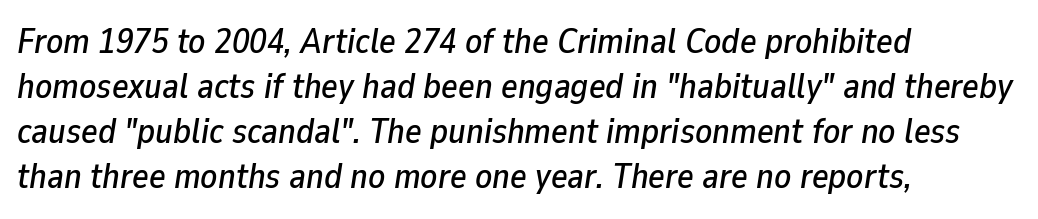
Q: Is the text italic (slanted)? A: Yes, it leans right by about 9 degrees.
Q: Is the text underlined? A: No.
Q: How is the paragraph aligned? A: Left-aligned.
Q: Is the spacing between letters normal or unusually wide? A: Normal.
Q: Is the spacing between lines tight, normal or loose? A: Normal.
Q: Width (condensed, normal, or wide)? A: Normal.
Q: Stroke contrast? A: Low.
Q: x-height? A: Medium.
Q: Monospaced? A: No.
